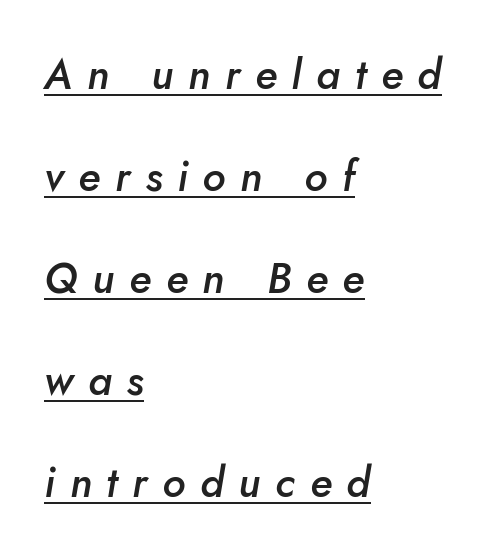
The image shows 42 px semibold type, italic (leaning right); set left-aligned, loose line spacing (2.43x), unusually wide letter spacing (+0.35 em), underlined; low stroke contrast and a small x-height.
